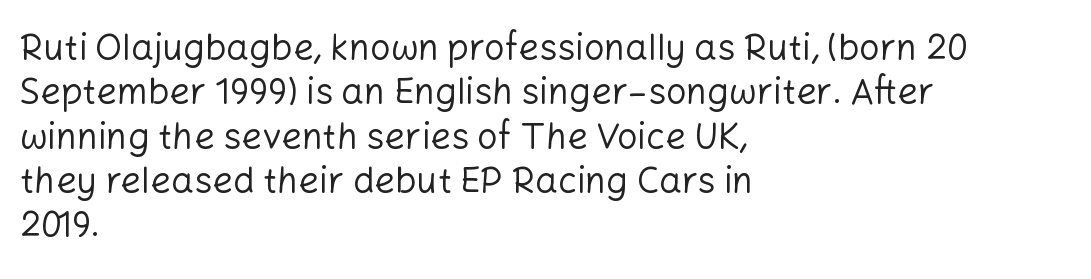
{"serif": "no", "italic": "no", "bold": "no", "weight": "regular", "width": "normal", "stroke_contrast": "low", "x_height": "medium", "monospaced": "no", "underline": "no", "align": "left", "line_spacing_ratio": 1.23, "letter_spacing": "normal", "letter_spacing_em": 0.0, "glyph_px": 36}
